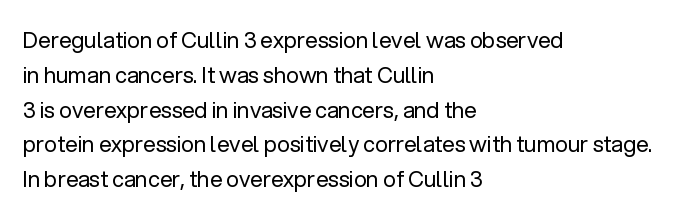
Q: Is the text bold? A: No.
Q: Is the text italic (slanted)? A: No, it is upright.
Q: Is the text underlined? A: No.
Q: How is the paragraph aligned? A: Left-aligned.
Q: Is the spacing between letters normal or unusually wide? A: Normal.
Q: Is the spacing between lines tight, normal or loose? A: Normal.
